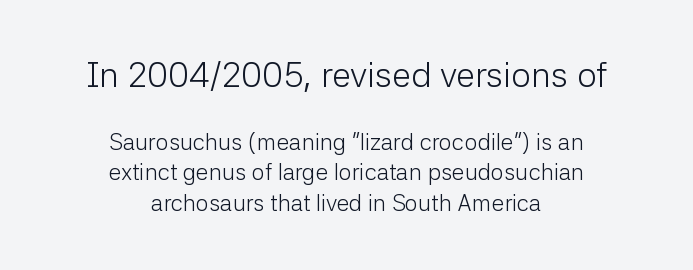
The paragraph has two soft edges and a firm central axis. Tracking here is standard; glyphs follow each other at the usual distance. Stroke mass is kept to a normal reading level or below. To sum up the face: it is a sans, with no serifs.
